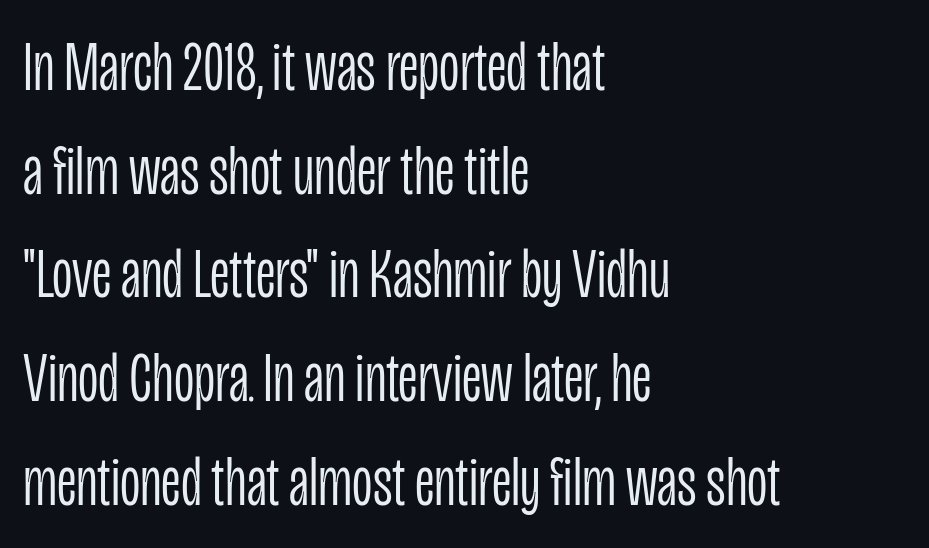
The image shows 71 px light, condensed sans-serif type, upright; set left-aligned, normal line spacing (1.46x), normal letter spacing, not underlined; low stroke contrast and a large x-height.
